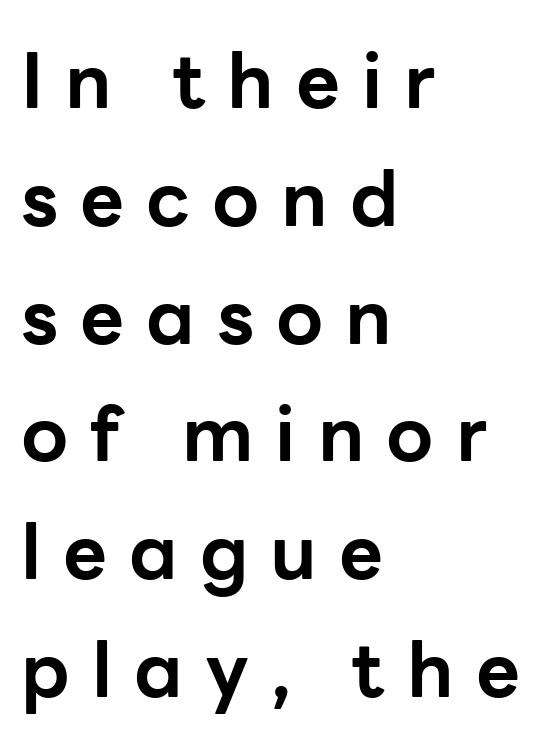
Q: Is the text bold? A: Yes.
Q: Is the text italic (slanted)? A: No, it is upright.
Q: Is the typeface a serif or a sans-serif typeface? A: Sans-serif.
Q: Is the text underlined? A: No.
Q: How is the paragraph aligned? A: Left-aligned.
Q: Is the spacing between letters normal or unusually wide? A: Unusually wide.
Q: Is the spacing between lines tight, normal or loose? A: Normal.
Q: Width (condensed, normal, or wide)? A: Normal.
Q: Stroke contrast? A: Low.
Q: x-height? A: Medium.
Q: Monospaced? A: No.
